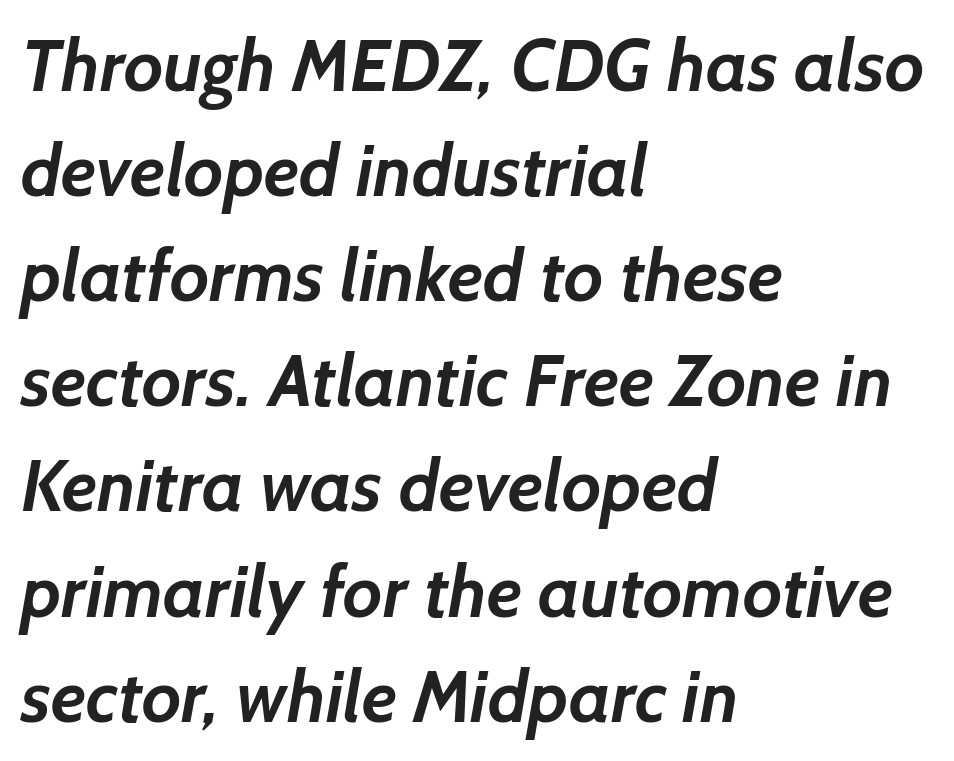
The image shows 72 px semibold sans-serif type; set left-aligned, normal line spacing (1.46x), normal letter spacing, not underlined; low stroke contrast and a medium x-height.
